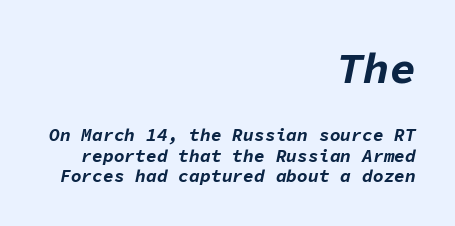
Q: Is the text bold? A: Yes.
Q: Is the text italic (slanted)? A: Yes, it leans right by about 11 degrees.
Q: Is the text underlined? A: No.
Q: How is the paragraph aligned? A: Right-aligned.
Q: Is the spacing between letters normal or unusually wide? A: Normal.
Q: Is the spacing between lines tight, normal or loose? A: Tight.
Q: Which block of text is set in a larger size, the first (top) or the second (bottom)? A: The first (top) one.
Q: Width (condensed, normal, or wide)? A: Normal.
Q: Stroke contrast? A: Low.
Q: x-height? A: Medium.
Q: Monospaced? A: Yes.
